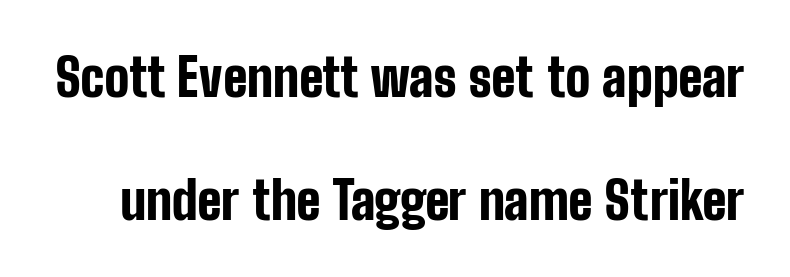
Q: Is the text bold? A: Yes.
Q: Is the text italic (slanted)? A: No, it is upright.
Q: Is the typeface a serif or a sans-serif typeface? A: Sans-serif.
Q: Is the text underlined? A: No.
Q: Is the spacing between letters normal or unusually wide? A: Normal.
Q: Is the spacing between lines tight, normal or loose? A: Loose.
Q: Width (condensed, normal, or wide)? A: Condensed.
Q: Stroke contrast? A: Low.
Q: x-height? A: Medium.
Q: Monospaced? A: No.
